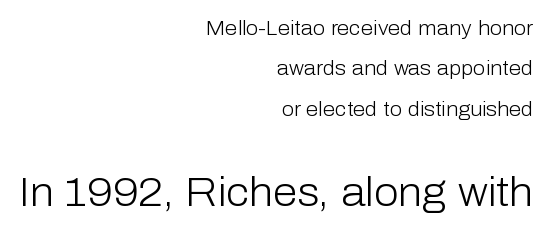
The image shows 40 px light sans-serif type, upright; set right-aligned, loose line spacing (2.02x), normal letter spacing, not underlined; the second (bottom) block is 2.0x larger; low stroke contrast and a medium x-height.
